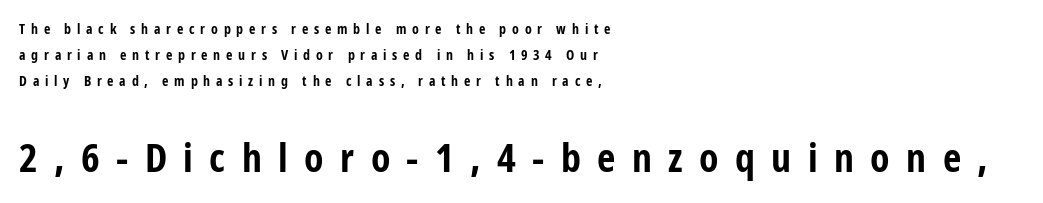
The image shows 40 px bold, condensed sans-serif type, upright; set left-aligned, line spacing 1.85x, unusually wide letter spacing (+0.41 em), not underlined; the second (bottom) block is 2.86x larger; low stroke contrast and a medium x-height.
